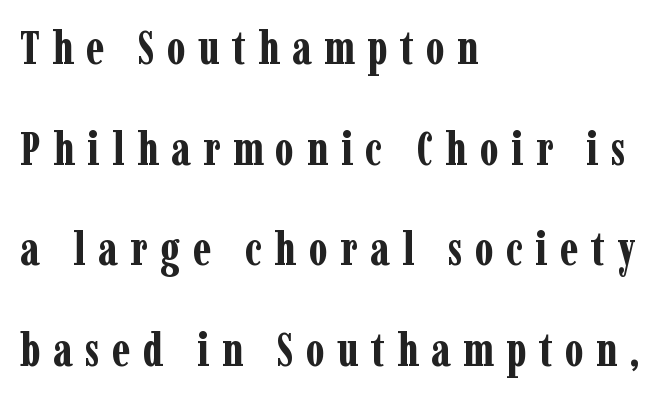
A roman cut, with each character standing at attention. Does the leading feel generous? Absolutely, it's lavish. Glance below the letters and you will spot only blank space. Summary of weight: heavy, a full bold. Substantial extra tracking has been applied to these lines.
